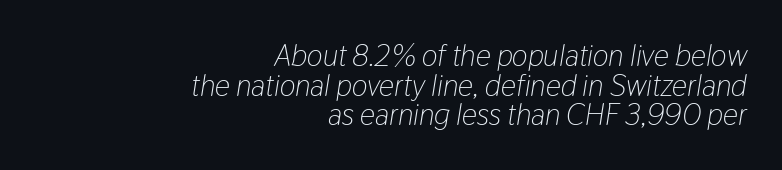
Reading down the column, the eye jumps only a short way to each next line. The rendering uses natural spacing where letterforms have individual widths. Does extra space separate the letters? No, they use regular spacing. You can tell it's italic because the verticals aren't actually vertical.
